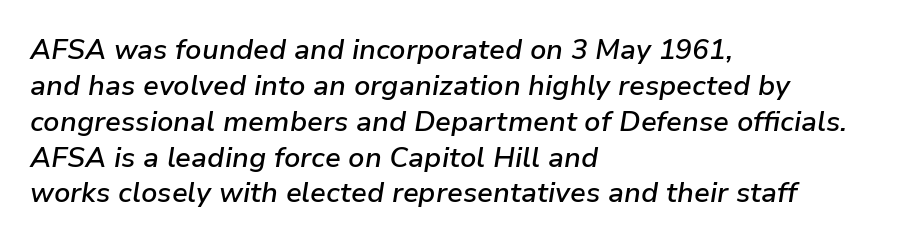
The image shows 28 px semibold type, italic (leaning right); set left-aligned, normal line spacing (1.28x), normal letter spacing, not underlined; low stroke contrast and a medium x-height.
